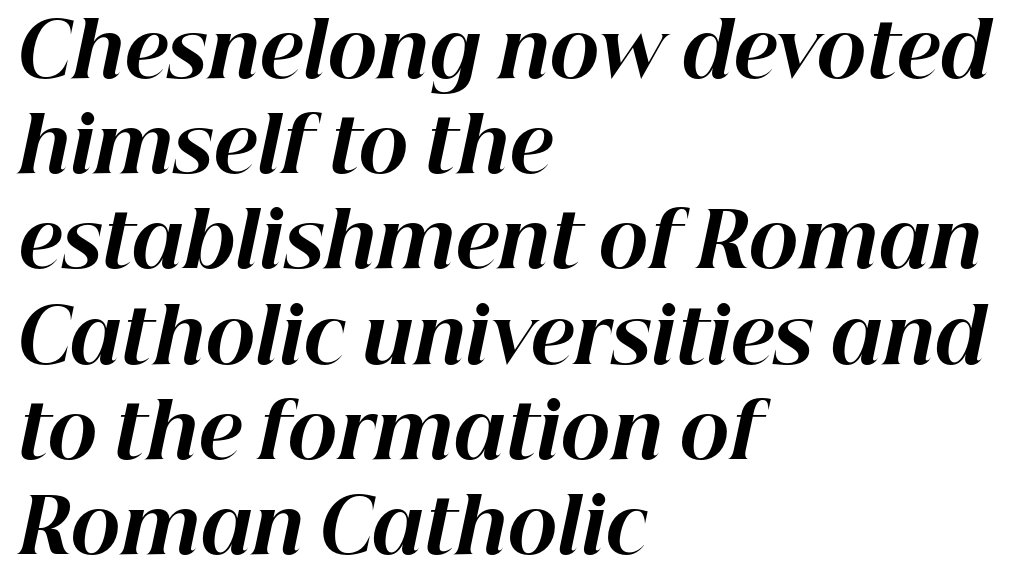
Q: Is the text bold? A: Yes.
Q: Is the text italic (slanted)? A: Yes, it leans right by about 12 degrees.
Q: Is the text underlined? A: No.
Q: How is the paragraph aligned? A: Left-aligned.
Q: Is the spacing between letters normal or unusually wide? A: Normal.
Q: Is the spacing between lines tight, normal or loose? A: Normal.
Q: Width (condensed, normal, or wide)? A: Normal.
Q: Stroke contrast? A: High.
Q: x-height? A: Medium.
Q: Monospaced? A: No.
